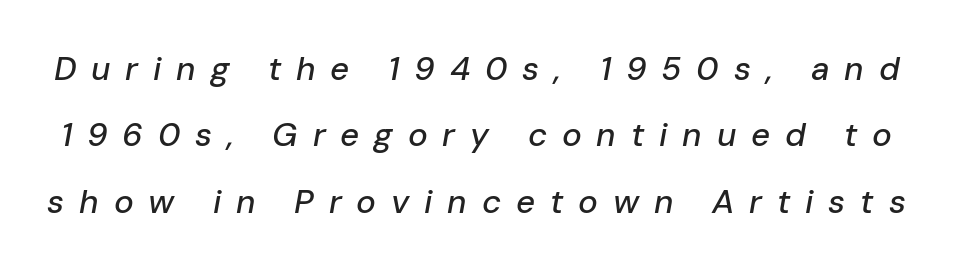
The image shows 33 px text type, italic (leaning right); set loose line spacing (2.01x), unusually wide letter spacing (+0.45 em), not underlined; low stroke contrast and a medium x-height.
